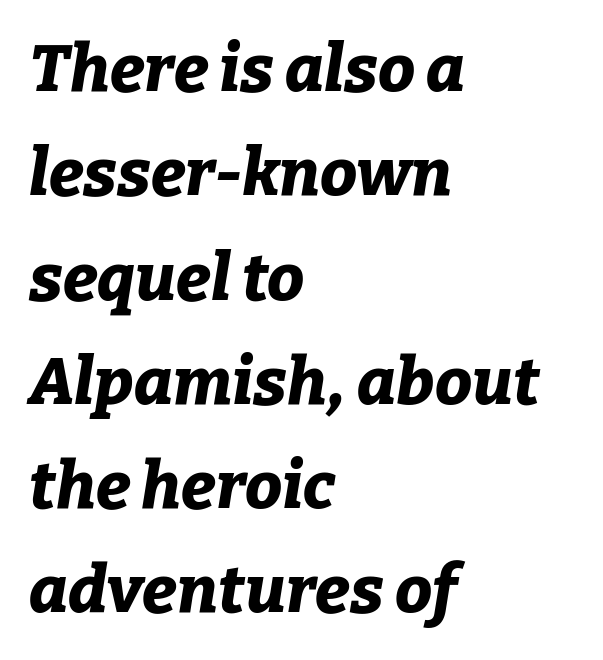
The image shows 66 px bold type, italic (leaning right); set left-aligned, normal line spacing (1.58x), normal letter spacing, not underlined; low stroke contrast and a medium x-height.
